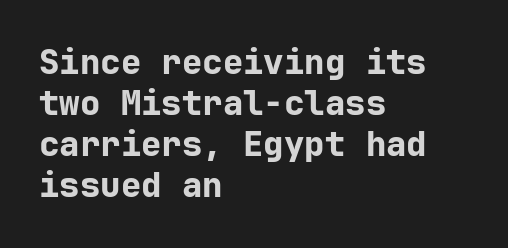
{"serif": "no", "italic": "no", "bold": "yes", "weight": "bold", "width": "normal", "stroke_contrast": "low", "x_height": "medium", "underline": "no", "align": "left", "line_spacing_ratio": 1.21, "letter_spacing": "normal", "letter_spacing_em": 0.0, "glyph_px": 34}
